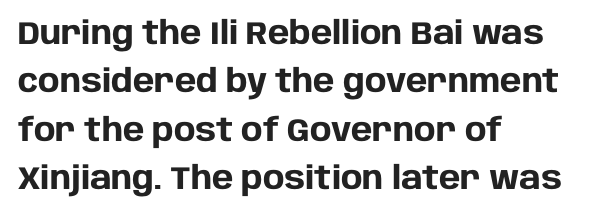
The image shows 32 px heavy sans-serif type, upright; set left-aligned, normal line spacing (1.51x), normal letter spacing, not underlined; low stroke contrast and a large x-height.
